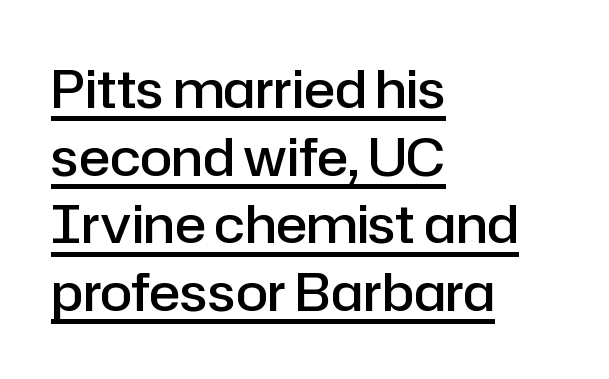
Q: Is the text bold? A: Semi-bold.
Q: Is the text italic (slanted)? A: No, it is upright.
Q: Is the typeface a serif or a sans-serif typeface? A: Sans-serif.
Q: Is the text underlined? A: Yes.
Q: How is the paragraph aligned? A: Left-aligned.
Q: Is the spacing between letters normal or unusually wide? A: Normal.
Q: Is the spacing between lines tight, normal or loose? A: Normal.
Q: Width (condensed, normal, or wide)? A: Normal.
Q: Stroke contrast? A: Low.
Q: x-height? A: Medium.
Q: Monospaced? A: No.
